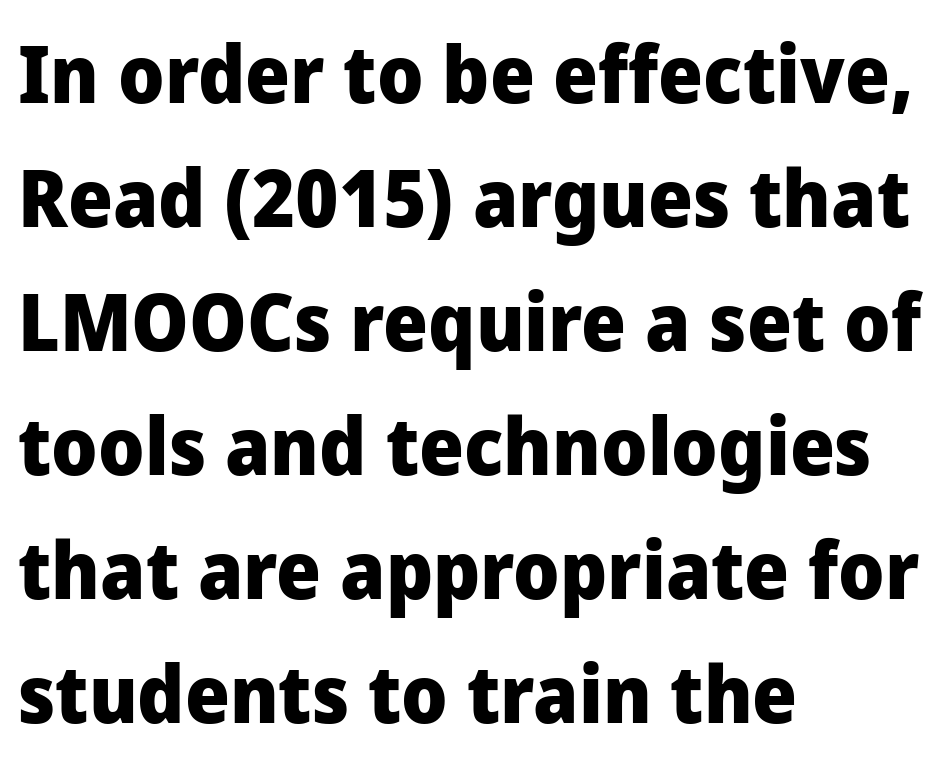
The image shows 79 px heavy sans-serif type, upright; set left-aligned, normal line spacing (1.57x), normal letter spacing, not underlined; low stroke contrast and a medium x-height.
